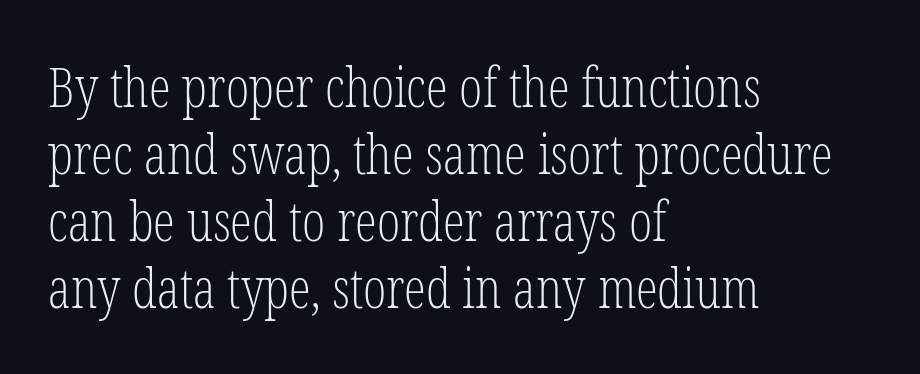
Q: Is the text bold? A: No.
Q: Is the text italic (slanted)? A: No, it is upright.
Q: Is the typeface a serif or a sans-serif typeface? A: Serif.
Q: Is the text underlined? A: No.
Q: How is the paragraph aligned? A: Left-aligned.
Q: Is the spacing between letters normal or unusually wide? A: Normal.
Q: Width (condensed, normal, or wide)? A: Condensed.
Q: Stroke contrast? A: Low.
Q: x-height? A: Medium.
Q: Monospaced? A: No.
